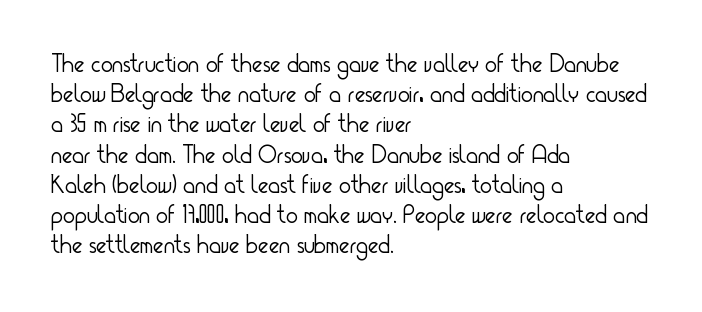
{"italic": "no", "bold": "no", "underline": "no", "align": "left", "line_spacing_ratio": 1.21, "letter_spacing": "normal", "letter_spacing_em": 0.0, "glyph_px": 25}
